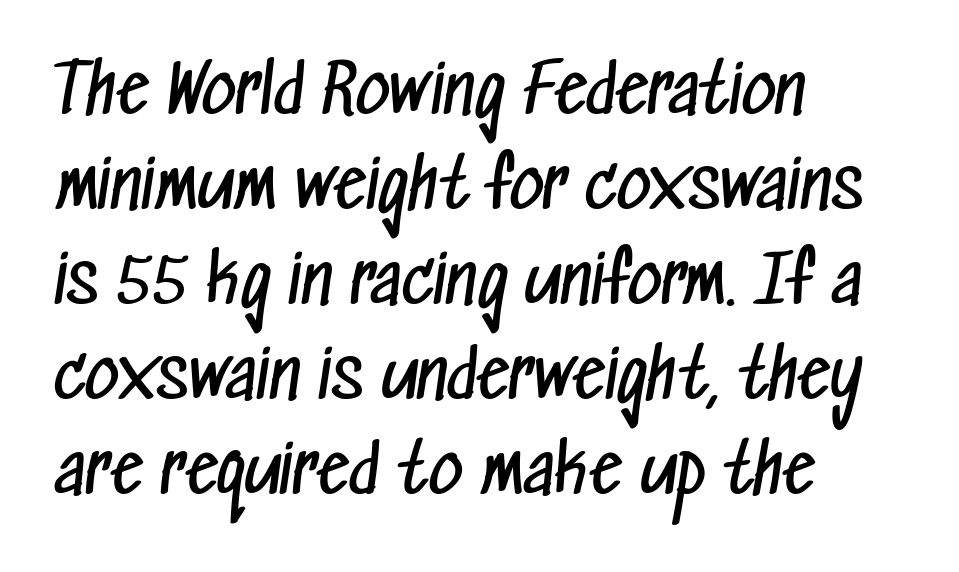
{"serif": "no", "bold": "no", "weight": "regular", "width": "condensed", "stroke_contrast": "low", "x_height": "medium", "monospaced": "no", "underline": "no", "align": "left", "line_spacing": "normal", "line_spacing_ratio": 1.44, "letter_spacing": "normal", "letter_spacing_em": 0.0, "glyph_px": 66}
